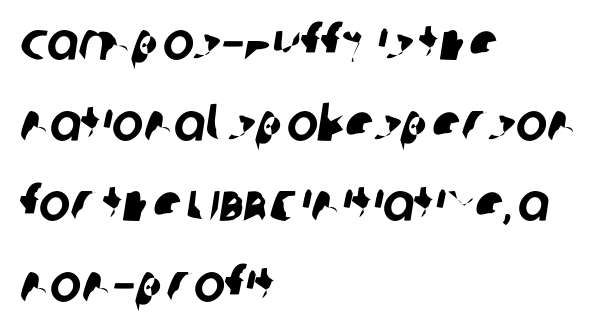
Inter-character spacing is left at the font's built-in metrics. Anything drawn beneath the words? Only blank space. If you drew a ruler down the left edge, every line would touch it. The font family rendered here belongs to the sans-serif group. The rendering uses natural spacing where letterforms have individual widths. Line spacing here is normal.
